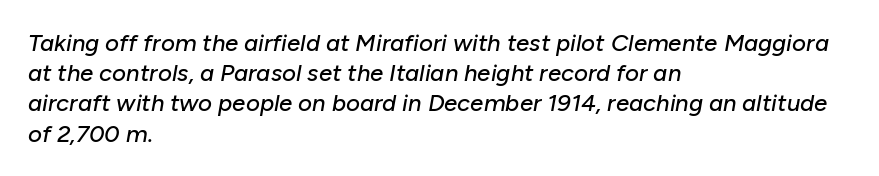
The space directly below the letters is spotless. Does the lettering tilt? It does — this is italic. These lines are set flush left with a ragged right edge. Does the leading feel generous? No, just average. Nothing unusual about the tracking: characters are spaced as the font intends.
